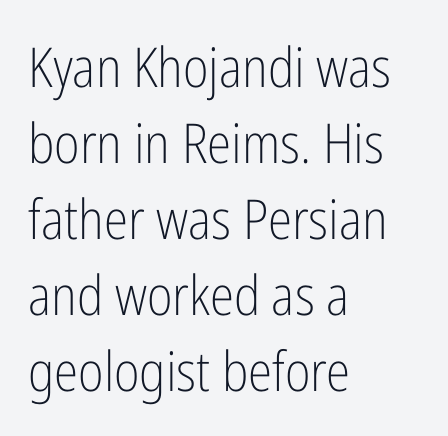
Q: Is the text bold? A: No.
Q: Is the text italic (slanted)? A: No, it is upright.
Q: Is the typeface a serif or a sans-serif typeface? A: Sans-serif.
Q: Is the text underlined? A: No.
Q: How is the paragraph aligned? A: Left-aligned.
Q: Is the spacing between letters normal or unusually wide? A: Normal.
Q: Is the spacing between lines tight, normal or loose? A: Normal.
Q: Width (condensed, normal, or wide)? A: Condensed.
Q: Stroke contrast? A: Low.
Q: x-height? A: Medium.
Q: Monospaced? A: No.
